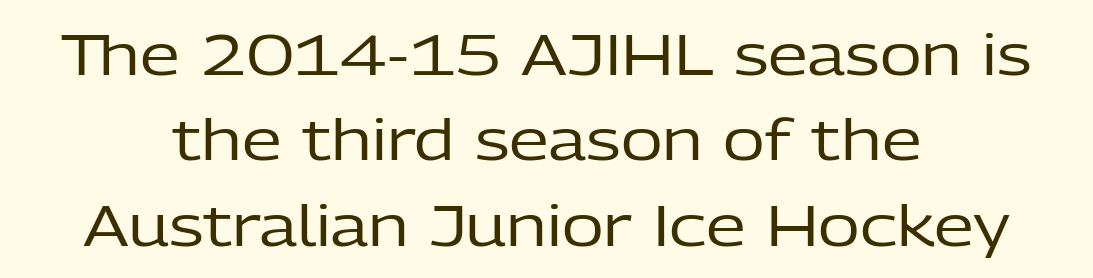
{"serif": "no", "italic": "no", "bold": "no", "weight": "regular", "width": "normal", "stroke_contrast": "low", "x_height": "medium", "monospaced": "no", "underline": "no", "align": "center", "line_spacing": "normal", "line_spacing_ratio": 1.5, "letter_spacing": "normal", "letter_spacing_em": 0.0, "glyph_px": 57}
